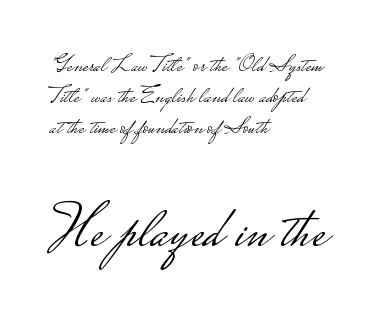
{"serif": "no", "bold": "no", "weight": "light", "width": "wide", "stroke_contrast": "low", "monospaced": "no", "underline": "no", "align": "left", "line_spacing": "normal", "line_spacing_ratio": 1.29, "letter_spacing": "normal", "letter_spacing_em": 0.0, "larger_block": "second", "size_ratio": 2.5, "glyph_px": 60}
